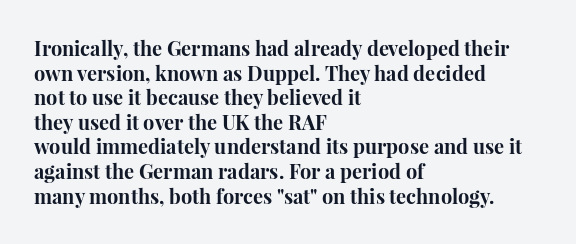
The foot of each line stays bare and open. The letters are bold, with thick, heavy strokes. The letters stand straight up with perfectly vertical stems. Compared with typical body copy, the letter spacing here is the same. These lines stack with their left ends in a neat column.
